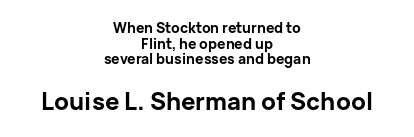
Rows of type sit shoulder to shoulder in the vertical direction. Caption: multi-line text, centered on the measure. You get the small type first, then a jump to larger type. Strong, thick strokes mark this as bold type. Letters rest on an invisible, unmarked baseline. The lettering stays uniformly vertical, giving the passage a roman look.
